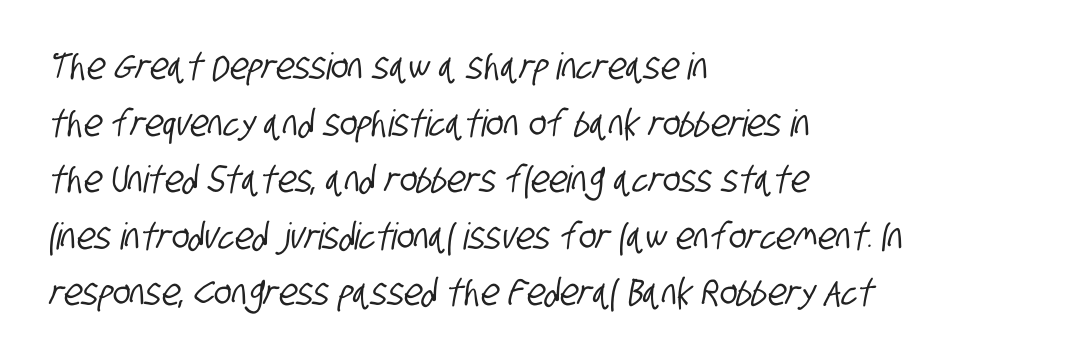
{"serif": "no", "width": "condensed", "stroke_contrast": "low", "x_height": "large", "monospaced": "no", "underline": "no", "align": "left", "line_spacing": "normal", "line_spacing_ratio": 1.53, "letter_spacing": "normal", "letter_spacing_em": 0.0, "glyph_px": 37}
